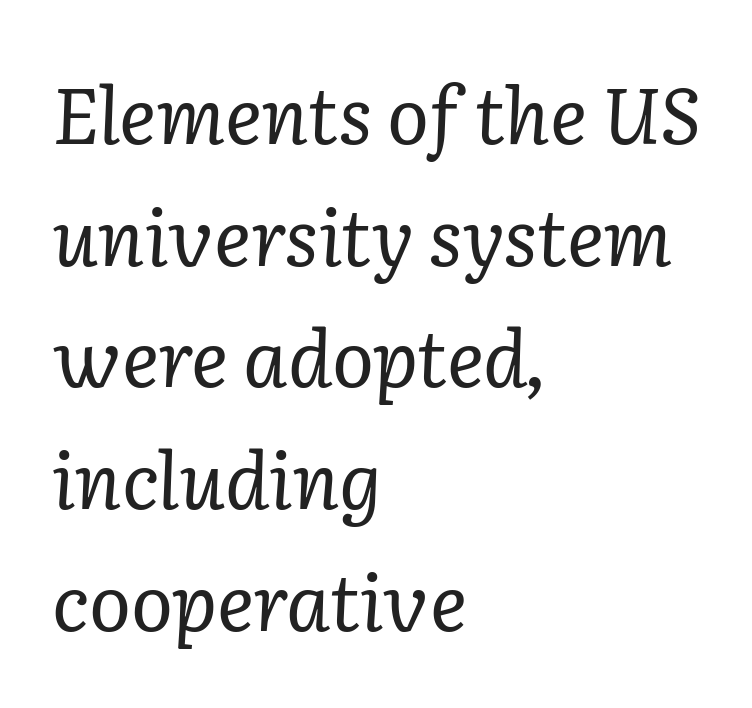
Looks like regular typesetting: each glyph gets only the width it needs. The space between consecutive lines is moderate. These lines are set flush left with a ragged right edge. Old-style or modern, the face here clearly has serifs. The letters are slanted; this is an italic face. The rendering keeps characters at their native spacing.
